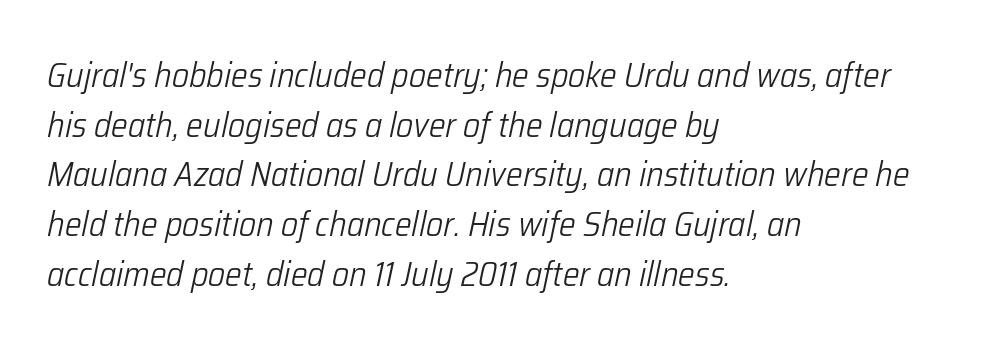
A normal amount of white space separates one row of letters from the next. The letterforms sit shoulder to shoulder at normal distance. One-word summary of the alignment: left. Beneath every word, the page is bare.
